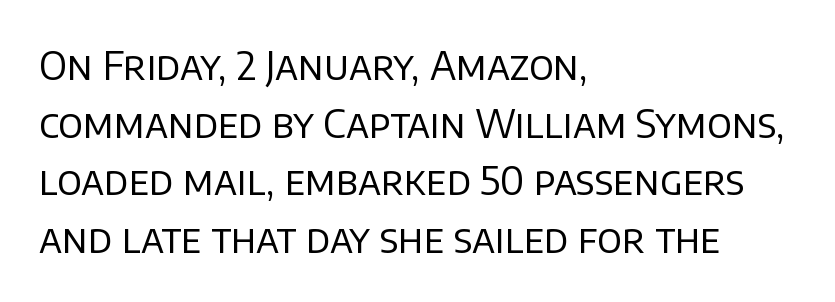
The image shows 39 px regular-weight sans-serif type, upright; set left-aligned, normal line spacing (1.48x), normal letter spacing, not underlined; low stroke contrast and a large x-height.
